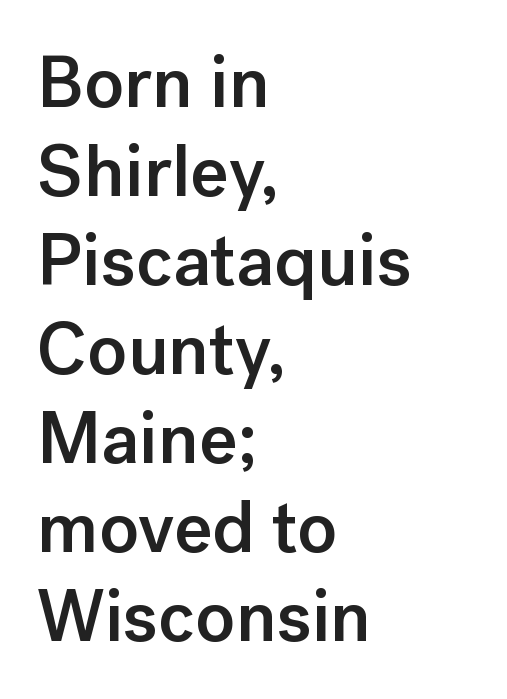
Caption: standard tracking, unaltered. The letters advance in unequal steps, a hallmark of proportional type. Is the type bold? Partly — it's a semibold, heavier than regular but not fully bold. Type without underlining. A typesetter would label this face a sans.
